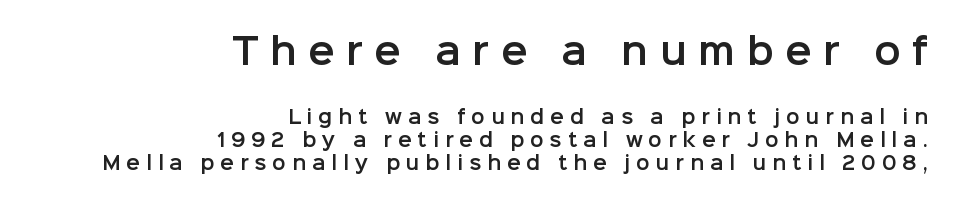
Glyph-to-glyph distance is far greater than everyday printed text. The passage shown is typed in a proportional face where columns would drift. The rendering shrinks the type as you move from the upper chunk to the lower. Every character sits straight up, as roman type does.
